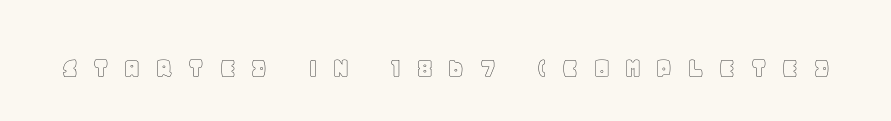
Glyph-to-glyph distance is far greater than everyday printed text. The area under the type is left untouched. Italic: no, the glyphs are upright roman. The passage shown is typed in a proportional face where columns would drift.
